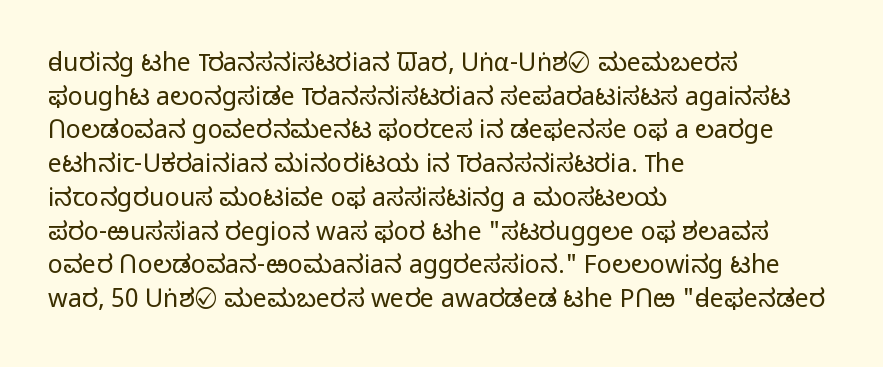
Honestly, there is no underline to notice here at all. When letters stand straight like this, we call the style roman or upright. The passage shown stacks its lines at a standard gap. Horizontal alignment here is leftward, the default for most running prose. Ink coverage per letter is moderate at most.
